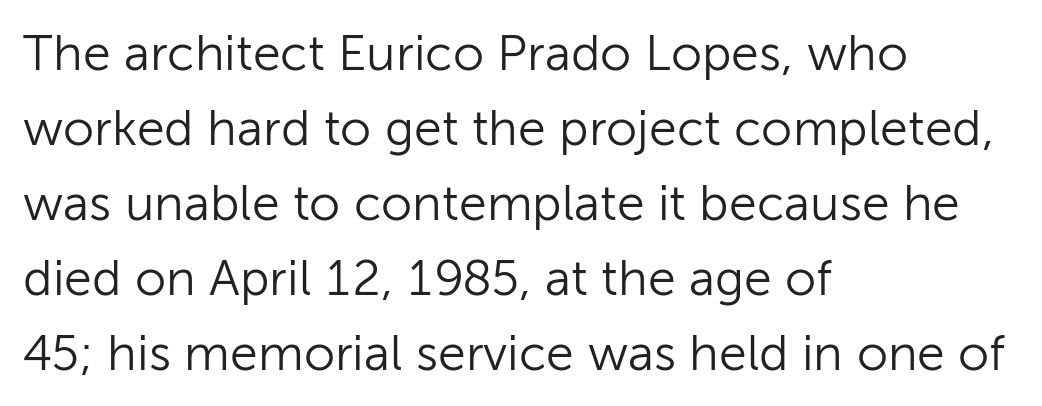
The image shows 50 px light sans-serif type, upright; set left-aligned, normal line spacing (1.5x), normal letter spacing, not underlined; low stroke contrast and a medium x-height.
